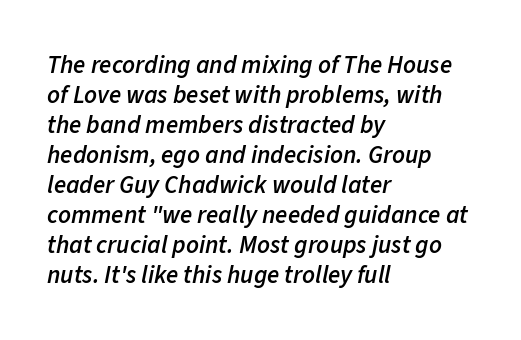
Q: Is the text bold? A: Semi-bold.
Q: Is the text italic (slanted)? A: Yes, it leans right by about 11 degrees.
Q: Is the text underlined? A: No.
Q: How is the paragraph aligned? A: Left-aligned.
Q: Is the spacing between letters normal or unusually wide? A: Normal.
